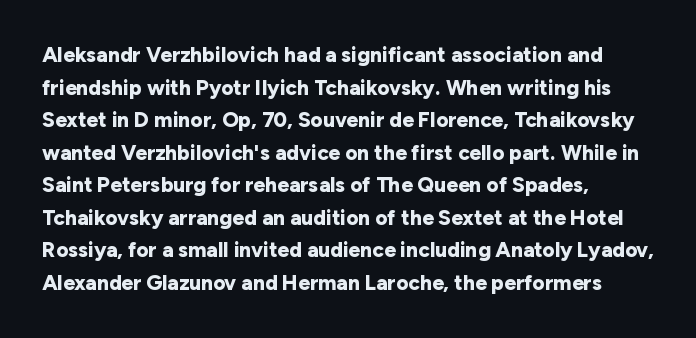
Q: Is the text bold? A: Yes.
Q: Is the text italic (slanted)? A: No, it is upright.
Q: Is the text underlined? A: No.
Q: How is the paragraph aligned? A: Left-aligned.
Q: Is the spacing between letters normal or unusually wide? A: Normal.
Q: Is the spacing between lines tight, normal or loose? A: Normal.
